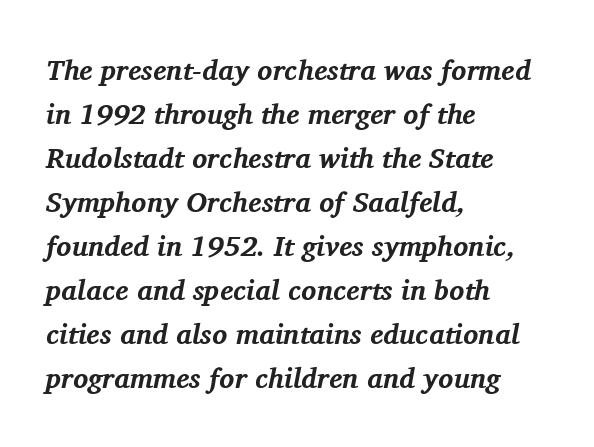
The image shows 28 px bold serif type, italic (leaning right); set left-aligned, normal line spacing (1.57x), normal letter spacing, not underlined; medium stroke contrast and a medium x-height.
